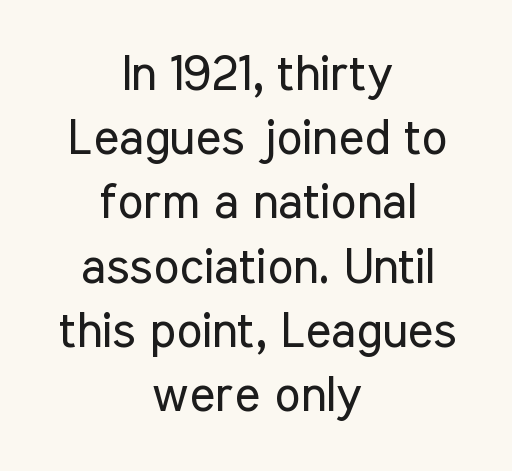
Q: Is the text bold? A: No.
Q: Is the text italic (slanted)? A: No, it is upright.
Q: Is the typeface a serif or a sans-serif typeface? A: Sans-serif.
Q: Is the text underlined? A: No.
Q: How is the paragraph aligned? A: Centered.
Q: Is the spacing between letters normal or unusually wide? A: Normal.
Q: Is the spacing between lines tight, normal or loose? A: Normal.
Q: Width (condensed, normal, or wide)? A: Condensed.
Q: Stroke contrast? A: Low.
Q: x-height? A: Medium.
Q: Monospaced? A: No.
